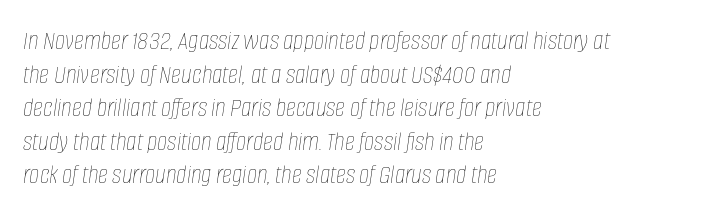
Q: Is the text bold? A: No.
Q: Is the text italic (slanted)? A: Yes, it leans right by about 8 degrees.
Q: Is the text underlined? A: No.
Q: How is the paragraph aligned? A: Left-aligned.
Q: Is the spacing between letters normal or unusually wide? A: Normal.
Q: Width (condensed, normal, or wide)? A: Condensed.
Q: Stroke contrast? A: Low.
Q: x-height? A: Large.
Q: Monospaced? A: No.
